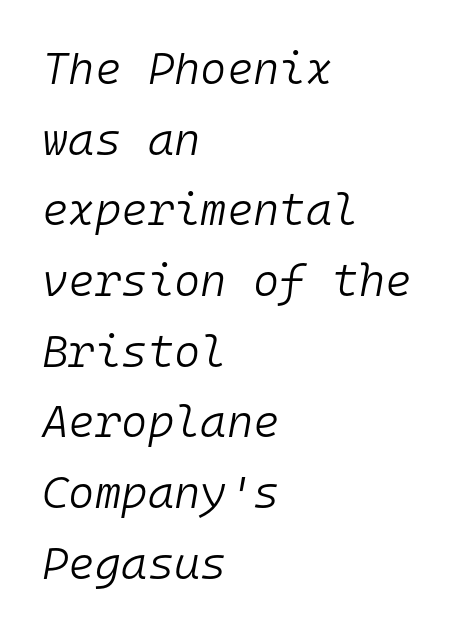
The image shows 45 px light type, italic (leaning right), monospaced; set left-aligned, normal line spacing (1.57x), normal letter spacing, not underlined; low stroke contrast and a medium x-height.
